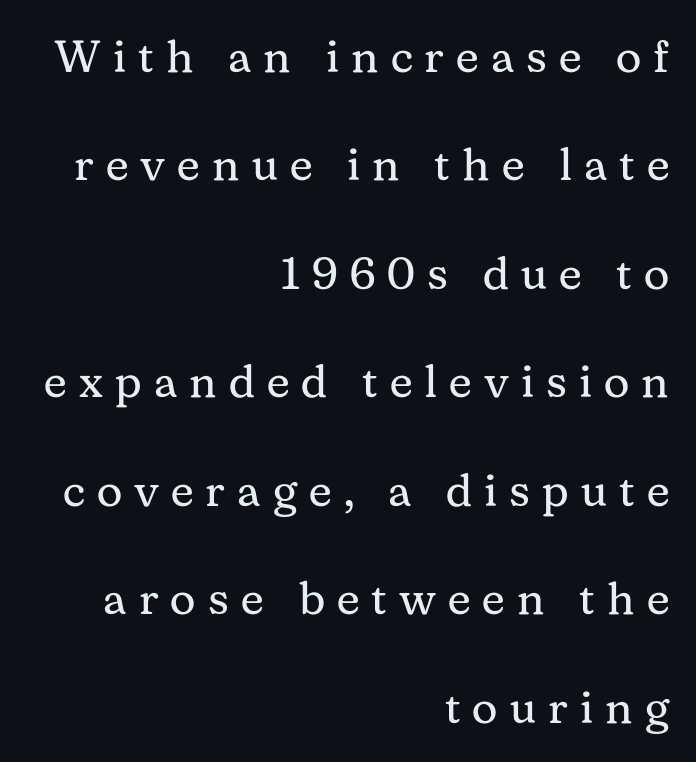
Q: Is the text bold? A: No.
Q: Is the text italic (slanted)? A: No, it is upright.
Q: Is the typeface a serif or a sans-serif typeface? A: Serif.
Q: Is the text underlined? A: No.
Q: How is the paragraph aligned? A: Right-aligned.
Q: Is the spacing between letters normal or unusually wide? A: Unusually wide.
Q: Is the spacing between lines tight, normal or loose? A: Loose.
Q: Width (condensed, normal, or wide)? A: Normal.
Q: Stroke contrast? A: Medium.
Q: x-height? A: Medium.
Q: Monospaced? A: No.
